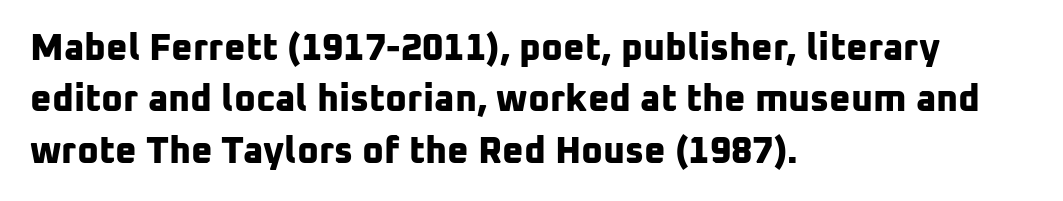
Q: Is the text bold? A: Yes.
Q: Is the typeface a serif or a sans-serif typeface? A: Sans-serif.
Q: Is the text underlined? A: No.
Q: How is the paragraph aligned? A: Left-aligned.
Q: Is the spacing between letters normal or unusually wide? A: Normal.
Q: Is the spacing between lines tight, normal or loose? A: Normal.
Q: Width (condensed, normal, or wide)? A: Normal.
Q: Stroke contrast? A: Low.
Q: x-height? A: Medium.
Q: Monospaced? A: No.
